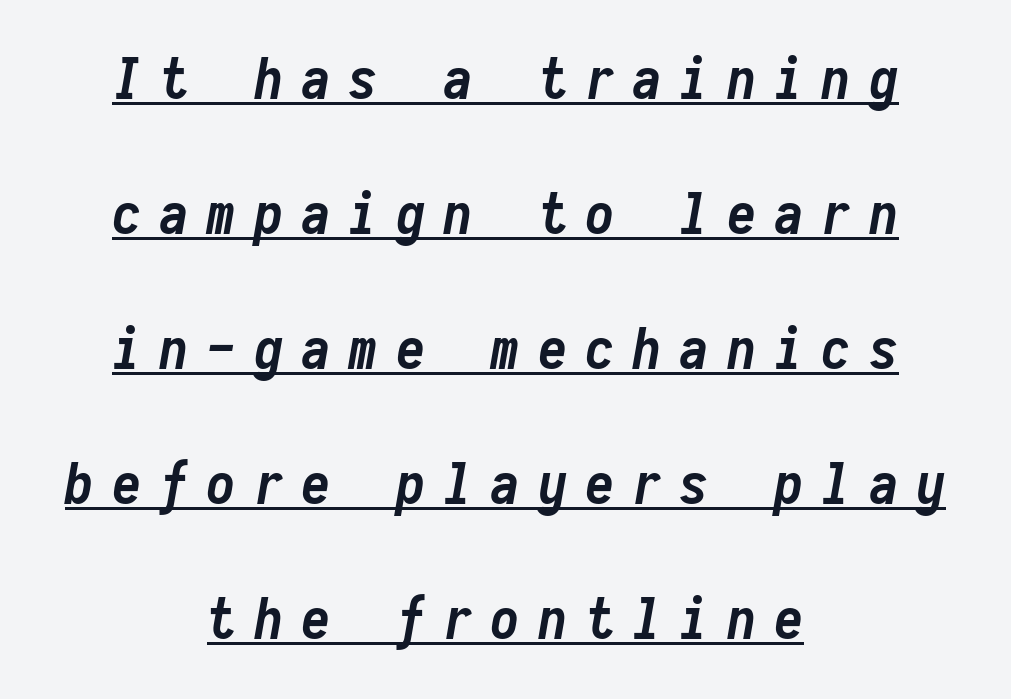
Q: Is the text bold? A: Yes.
Q: Is the text italic (slanted)? A: Yes, it leans right by about 10 degrees.
Q: Is the text underlined? A: Yes.
Q: How is the paragraph aligned? A: Centered.
Q: Is the spacing between letters normal or unusually wide? A: Unusually wide.
Q: Is the spacing between lines tight, normal or loose? A: Loose.
Q: Width (condensed, normal, or wide)? A: Condensed.
Q: Stroke contrast? A: Low.
Q: x-height? A: Medium.
Q: Monospaced? A: Yes.
